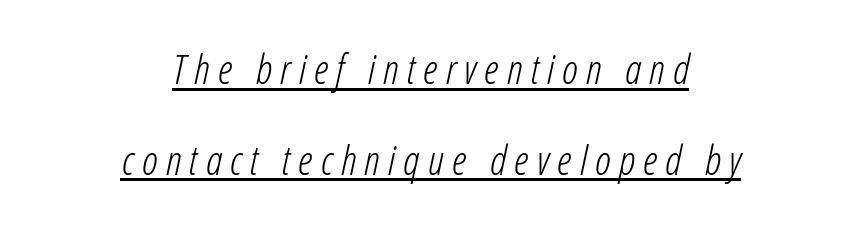
{"italic": "yes", "lean": "right", "slant_degrees": 12, "bold": "no", "weight": "light", "width": "condensed", "stroke_contrast": "low", "x_height": "medium", "monospaced": "no", "underline": "yes", "align": "center", "line_spacing": "loose", "line_spacing_ratio": 2.21, "letter_spacing": "wide", "letter_spacing_em": 0.2, "glyph_px": 41}
